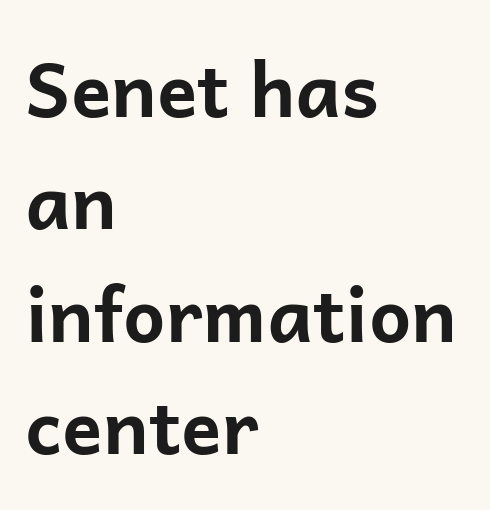
Q: Is the text bold? A: Yes.
Q: Is the text italic (slanted)? A: No, it is upright.
Q: Is the typeface a serif or a sans-serif typeface? A: Sans-serif.
Q: Is the text underlined? A: No.
Q: How is the paragraph aligned? A: Left-aligned.
Q: Is the spacing between letters normal or unusually wide? A: Normal.
Q: Is the spacing between lines tight, normal or loose? A: Normal.
Q: Width (condensed, normal, or wide)? A: Normal.
Q: Stroke contrast? A: Low.
Q: x-height? A: Medium.
Q: Monospaced? A: No.
